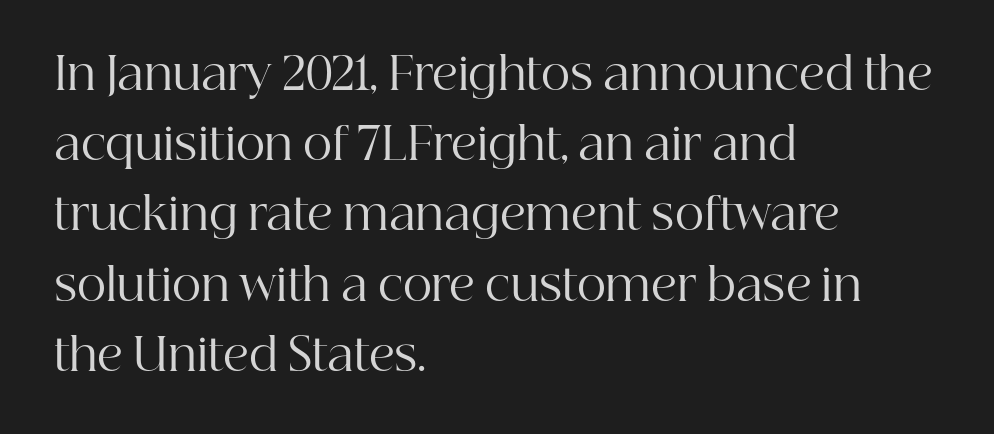
This is not heavy type; no bold has been used. Observe the serifs anchoring each vertical stroke in this sample. The passage shown is typed in a proportional face where columns would drift. Compared with a centered layout, this one pins lines to the left instead.
